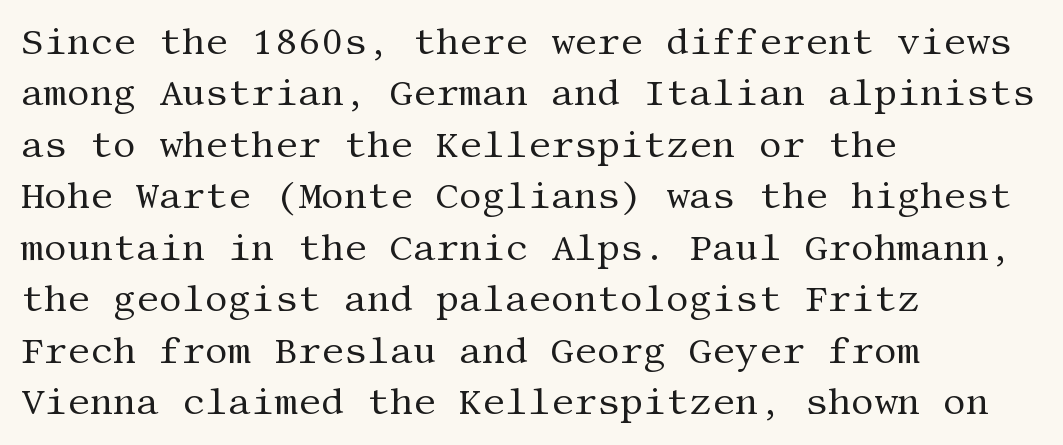
{"serif": "yes", "italic": "no", "bold": "no", "weight": "regular", "width": "normal", "stroke_contrast": "medium", "x_height": "large", "underline": "no", "align": "left", "line_spacing": "normal", "line_spacing_ratio": 1.43, "letter_spacing": "normal", "letter_spacing_em": 0.0, "glyph_px": 36}
